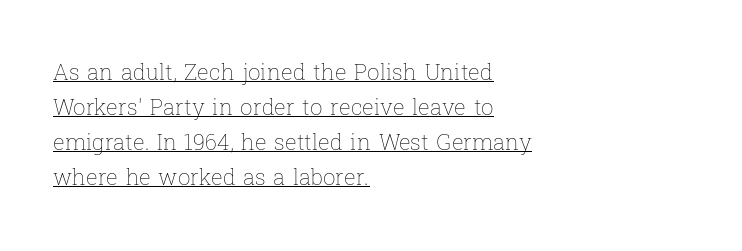
Q: Is the text bold? A: No.
Q: Is the text italic (slanted)? A: No, it is upright.
Q: Is the text underlined? A: Yes.
Q: How is the paragraph aligned? A: Left-aligned.
Q: Is the spacing between letters normal or unusually wide? A: Normal.
Q: Is the spacing between lines tight, normal or loose? A: Normal.
